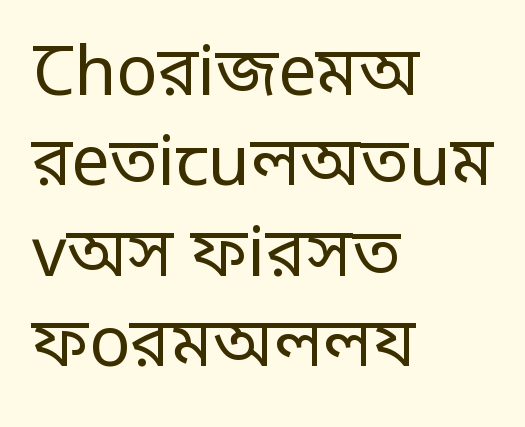
The image shows 68 px regular-weight, condensed sans-serif type, upright; set left-aligned, normal line spacing (1.33x), normal letter spacing, not underlined; low stroke contrast.
